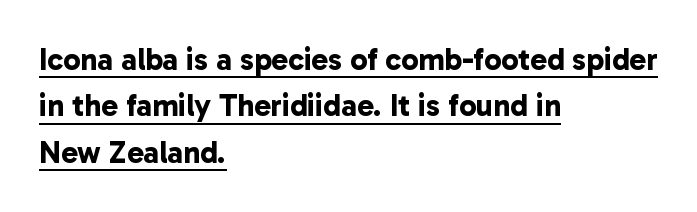
Q: Is the text bold? A: Yes.
Q: Is the typeface a serif or a sans-serif typeface? A: Sans-serif.
Q: Is the text underlined? A: Yes.
Q: How is the paragraph aligned? A: Left-aligned.
Q: Is the spacing between letters normal or unusually wide? A: Normal.
Q: Is the spacing between lines tight, normal or loose? A: Normal.
Q: Width (condensed, normal, or wide)? A: Normal.
Q: Stroke contrast? A: Low.
Q: x-height? A: Medium.
Q: Monospaced? A: No.
